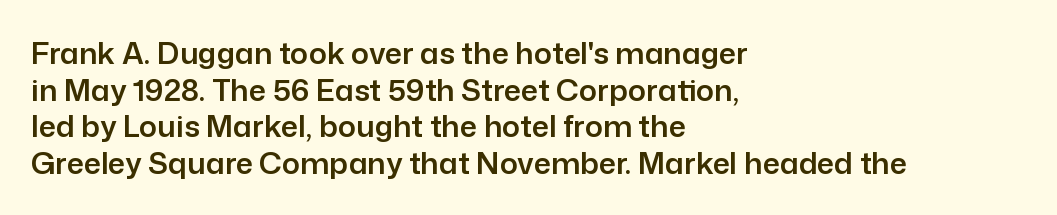
{"serif": "no", "italic": "no", "width": "normal", "stroke_contrast": "low", "x_height": "medium", "monospaced": "no", "underline": "no", "align": "left", "line_spacing_ratio": 1.22, "letter_spacing": "normal", "letter_spacing_em": 0.0, "glyph_px": 30}
